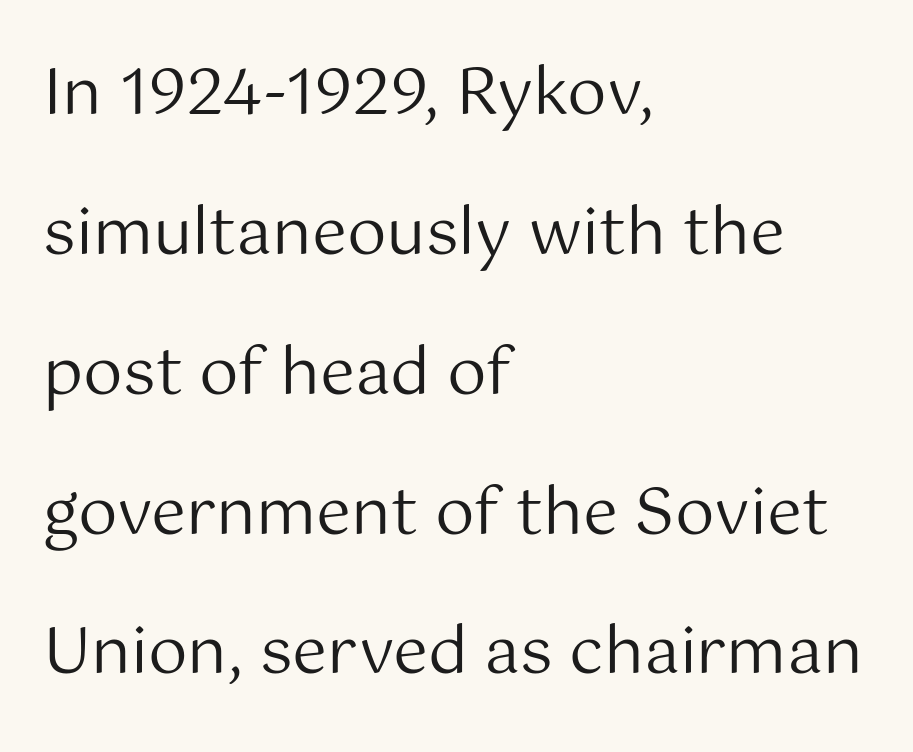
The image shows 63 px regular-weight sans-serif type, upright; set left-aligned, loose line spacing (2.22x), normal letter spacing, not underlined; medium stroke contrast and a medium x-height.
